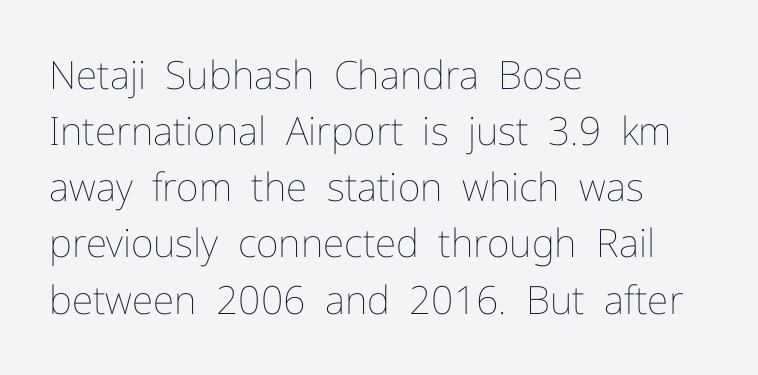
Quick note: interline space is typical. Rendered with straight, roman letterforms. The foot of each line stays bare and open. This sample has the flowing, uneven cadence of proportional lettering.
